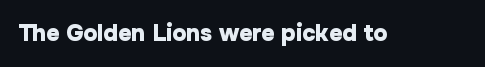
Q: Is the text bold? A: Yes.
Q: Is the text italic (slanted)? A: No, it is upright.
Q: Is the text underlined? A: No.
Q: Is the spacing between letters normal or unusually wide? A: Normal.
